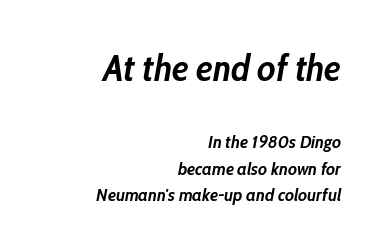
The image shows 37 px semibold, condensed type, italic (leaning right); set right-aligned, normal line spacing (1.49x), normal letter spacing, not underlined; the first (top) block is 2.06x larger; low stroke contrast and a medium x-height.
